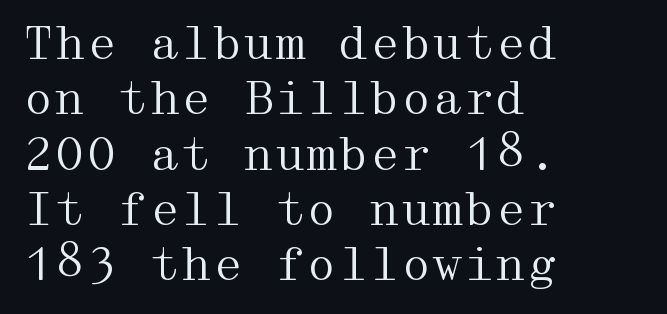
Q: Is the text bold? A: No.
Q: Is the text italic (slanted)? A: No, it is upright.
Q: Is the typeface a serif or a sans-serif typeface? A: Serif.
Q: Is the text underlined? A: No.
Q: How is the paragraph aligned? A: Left-aligned.
Q: Is the spacing between letters normal or unusually wide? A: Normal.
Q: Width (condensed, normal, or wide)? A: Wide.
Q: Stroke contrast? A: Medium.
Q: x-height? A: Medium.
